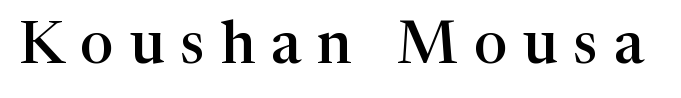
Q: Is the text bold? A: Semi-bold.
Q: Is the text italic (slanted)? A: No, it is upright.
Q: Is the typeface a serif or a sans-serif typeface? A: Serif.
Q: Is the text underlined? A: No.
Q: Is the spacing between letters normal or unusually wide? A: Unusually wide.
Q: Width (condensed, normal, or wide)? A: Normal.
Q: Stroke contrast? A: High.
Q: x-height? A: Medium.
Q: Monospaced? A: No.
